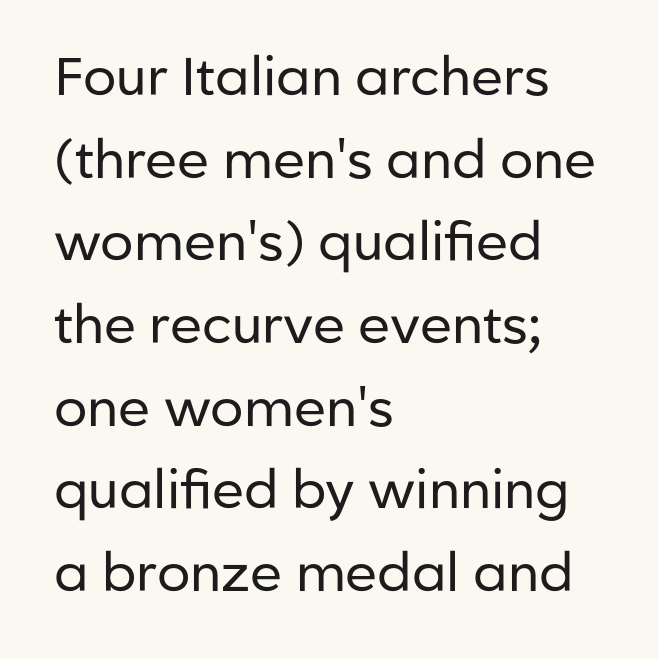
{"serif": "no", "italic": "no", "bold": "no", "weight": "regular", "width": "normal", "stroke_contrast": "low", "x_height": "medium", "monospaced": "no", "underline": "no", "align": "left", "line_spacing": "normal", "line_spacing_ratio": 1.56, "letter_spacing": "normal", "letter_spacing_em": 0.0, "glyph_px": 53}
